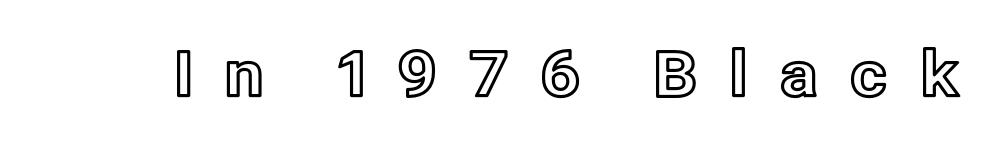
Q: Is the text italic (slanted)? A: No, it is upright.
Q: Is the text underlined? A: No.
Q: Is the spacing between letters normal or unusually wide? A: Unusually wide.
Q: Width (condensed, normal, or wide)? A: Normal.
Q: x-height? A: Medium.
Q: Monospaced? A: No.
